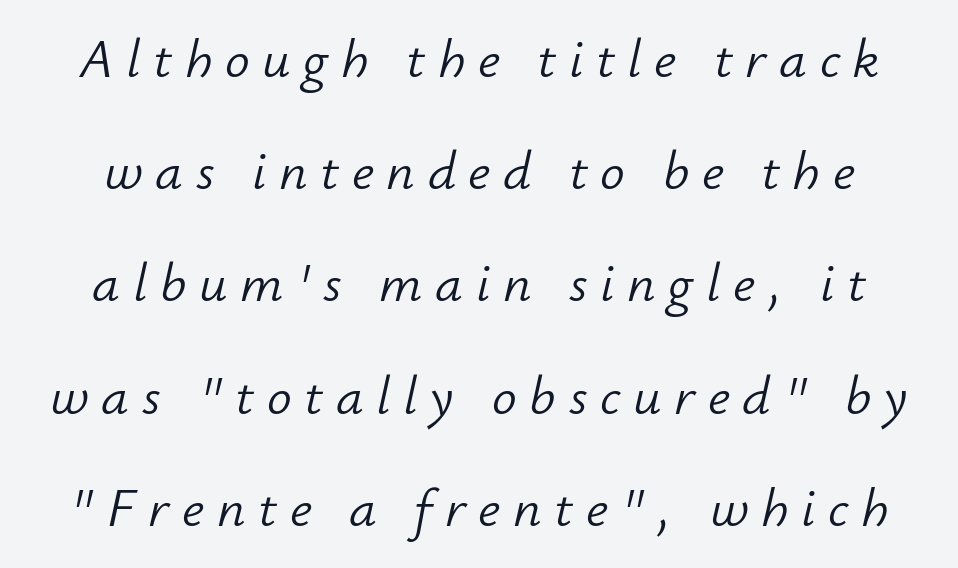
Leading: increased. Here the glyphs are tracked loosely, breaking word shapes into spaced letters. No extra ink here — the face is not bold. Is the type slanted? Yes — the strokes lean at a clear angle.
